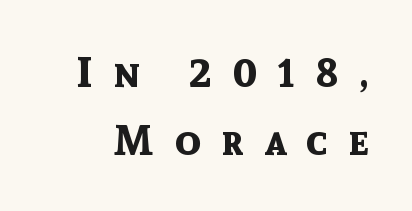
The letters stand upright; this is a roman face. Regarding serifs, this sample does without them. Whoever set this chose a conventional vertical rhythm. Students, this is bold: see how much ink each stroke carries.
